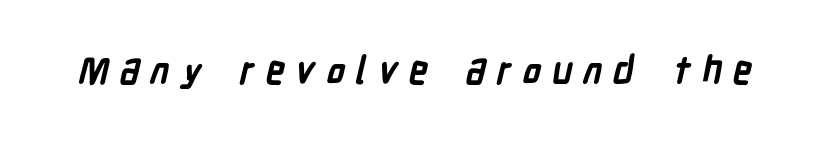
Words appear elongated and porous because spacing is wide. No word sits above an underline. Typesetter's note: full bold, strokes at maximum text heaviness. You could not count columns in this text — the font is proportionally spaced.
